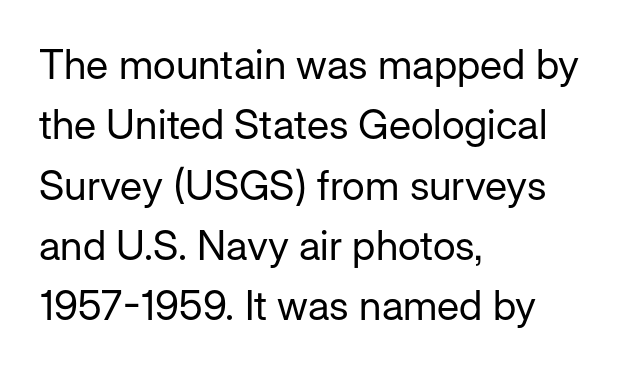
Q: Is the text bold? A: No.
Q: Is the text italic (slanted)? A: No, it is upright.
Q: Is the typeface a serif or a sans-serif typeface? A: Sans-serif.
Q: Is the text underlined? A: No.
Q: How is the paragraph aligned? A: Left-aligned.
Q: Is the spacing between letters normal or unusually wide? A: Normal.
Q: Is the spacing between lines tight, normal or loose? A: Normal.
Q: Width (condensed, normal, or wide)? A: Normal.
Q: Stroke contrast? A: Low.
Q: x-height? A: Medium.
Q: Monospaced? A: No.
